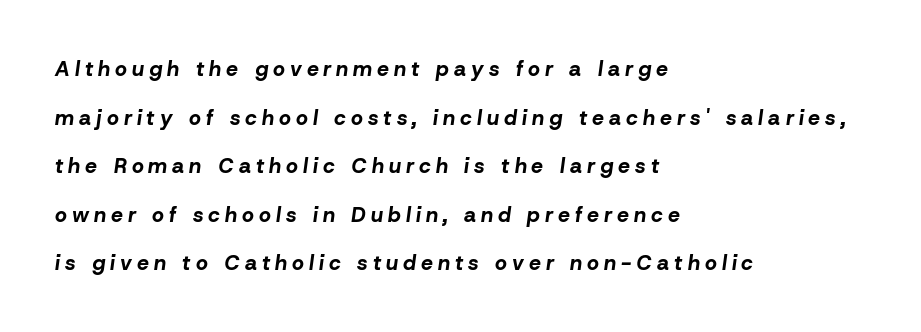
Check under the words: just untouched page. One glance says open: line gaps are wider than usual. These lines carry a lot of weight — the face is fully bold. All the whitespace from short lines collects on the right.
